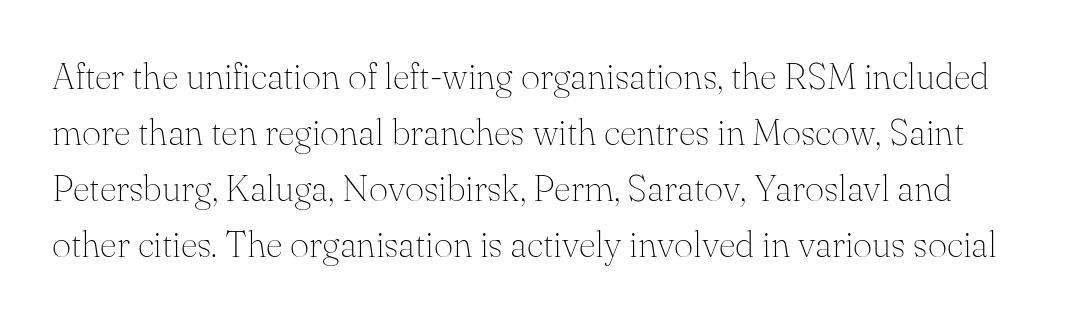
{"serif": "yes", "italic": "no", "bold": "no", "weight": "thin", "width": "normal", "stroke_contrast": "medium", "x_height": "small", "monospaced": "no", "underline": "no", "line_spacing": "normal", "line_spacing_ratio": 1.51, "letter_spacing": "normal", "letter_spacing_em": 0.0, "glyph_px": 37}
